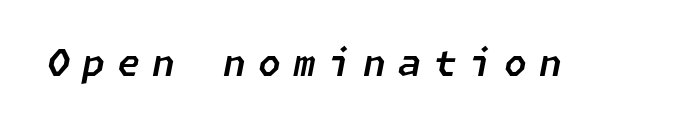
{"italic": "yes", "lean": "right", "slant_degrees": 11, "width": "normal", "stroke_contrast": "low", "x_height": "medium", "underline": "no", "letter_spacing": "wide", "letter_spacing_em": 0.33, "glyph_px": 37}
